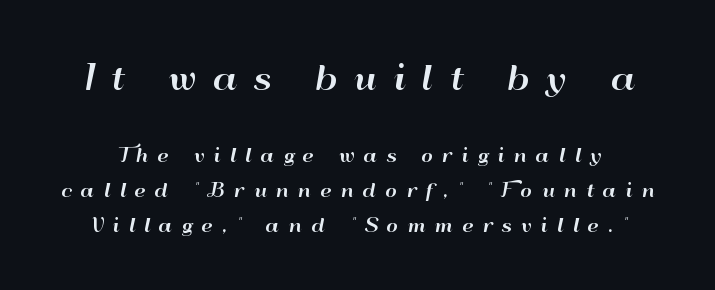
{"serif": "no", "width": "wide", "stroke_contrast": "high", "x_height": "small", "monospaced": "no", "underline": "no", "line_spacing": "loose", "line_spacing_ratio": 1.94, "letter_spacing": "wide", "letter_spacing_em": 0.5, "larger_block": "first", "size_ratio": 1.78, "glyph_px": 32}
